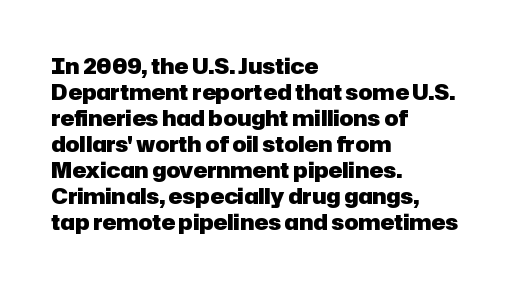
The strokes are fattened all the way to bold. Visually the block forms a straight wall on the left and a jagged coastline on the right. A typesetter would mark this as roman, not italic. The words here are not underlined.
